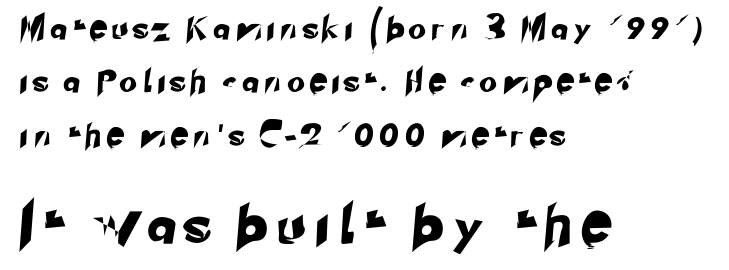
The image shows 38 px sans-serif type; set left-aligned, loose line spacing (2.43x), unusually wide letter spacing (+0.37 em), not underlined; the second (bottom) block is 1.73x larger; low stroke contrast and a small x-height.
